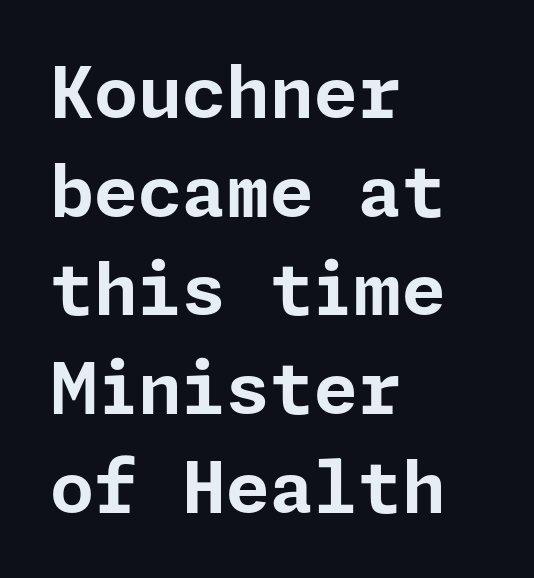
Do the letters lean? They stand straight. Students, observe: this is what conventionally led text looks like. The horizontal fit of the characters is conventional and even. Heavy-handed strokes throughout: this text is bold. Compared with a centered layout, this one pins lines to the left instead.
